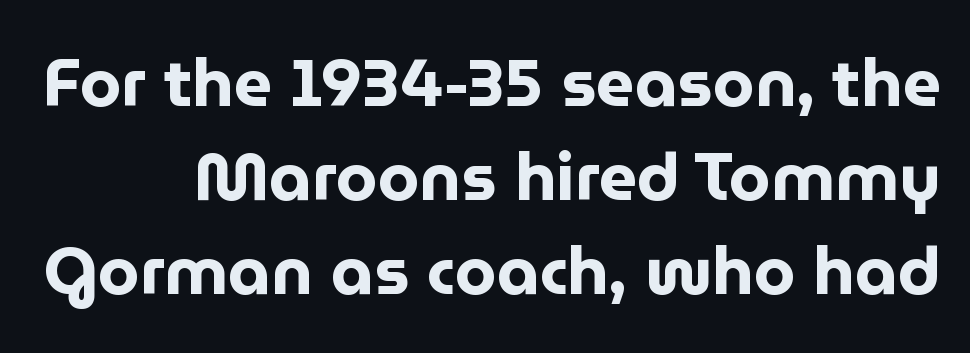
{"serif": "no", "italic": "no", "bold": "yes", "weight": "bold", "width": "normal", "stroke_contrast": "low", "x_height": "medium", "monospaced": "no", "underline": "no", "line_spacing": "normal", "line_spacing_ratio": 1.4, "letter_spacing": "normal", "letter_spacing_em": 0.0, "glyph_px": 67}
